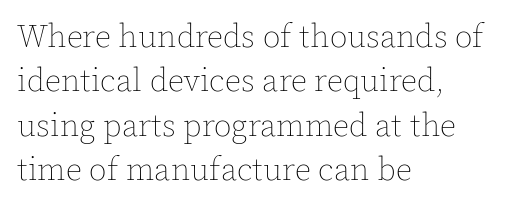
On a weight scale, this lands at 450 or below. Each line starts at the same left margin while the right side varies. Is this a fixed-width face? No — the glyphs have proportional, varying widths. Interline gaps are of average width in this sample. It's the straight-up-and-down kind of type.
